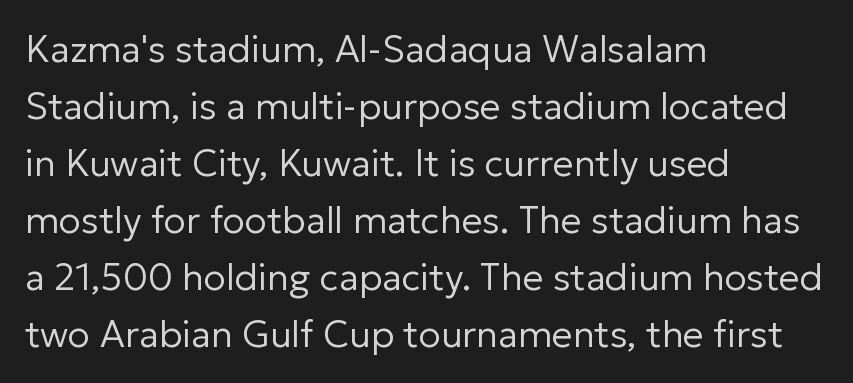
The image shows 37 px regular-weight sans-serif type, upright; set left-aligned, normal line spacing (1.54x), normal letter spacing, not underlined; low stroke contrast and a medium x-height.
